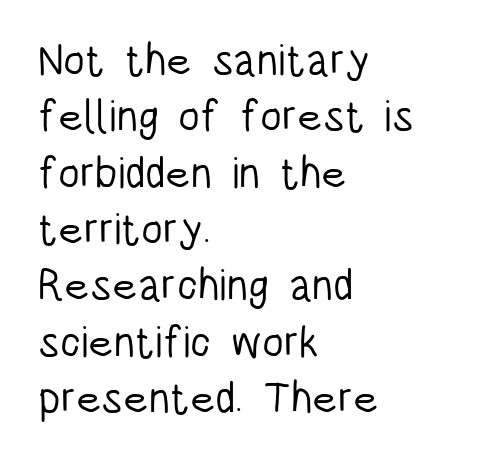
Q: Is the text bold? A: No.
Q: Is the text italic (slanted)? A: No, it is upright.
Q: Is the typeface a serif or a sans-serif typeface? A: Sans-serif.
Q: Is the text underlined? A: No.
Q: How is the paragraph aligned? A: Left-aligned.
Q: Is the spacing between letters normal or unusually wide? A: Normal.
Q: Is the spacing between lines tight, normal or loose? A: Normal.
Q: Width (condensed, normal, or wide)? A: Condensed.
Q: Stroke contrast? A: Low.
Q: x-height? A: Large.
Q: Monospaced? A: No.
